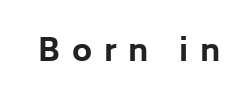
Q: Is the text bold? A: Yes.
Q: Is the text italic (slanted)? A: No, it is upright.
Q: Is the typeface a serif or a sans-serif typeface? A: Sans-serif.
Q: Is the text underlined? A: No.
Q: Is the spacing between letters normal or unusually wide? A: Unusually wide.
Q: Width (condensed, normal, or wide)? A: Normal.
Q: Stroke contrast? A: Low.
Q: x-height? A: Medium.
Q: Monospaced? A: No.
